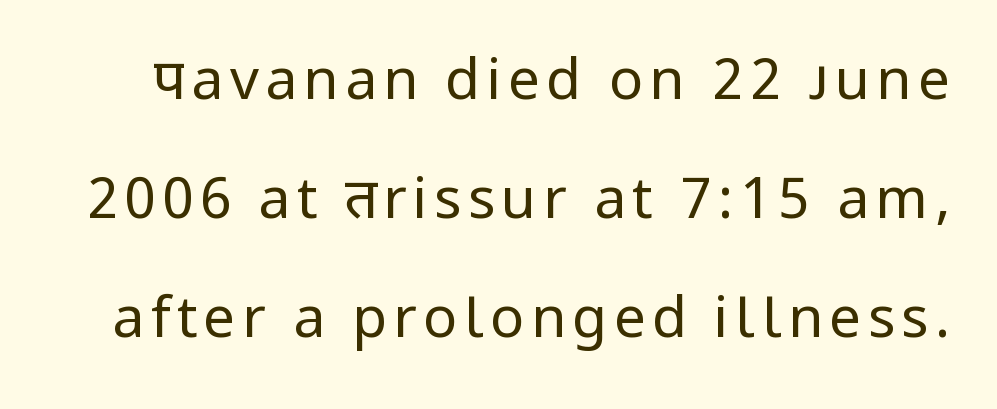
Q: Is the text bold? A: No.
Q: Is the text italic (slanted)? A: No, it is upright.
Q: Is the typeface a serif or a sans-serif typeface? A: Sans-serif.
Q: Is the text underlined? A: No.
Q: Is the spacing between lines tight, normal or loose? A: Loose.
Q: Width (condensed, normal, or wide)? A: Normal.
Q: Stroke contrast? A: Low.
Q: x-height? A: Medium.
Q: Monospaced? A: No.
